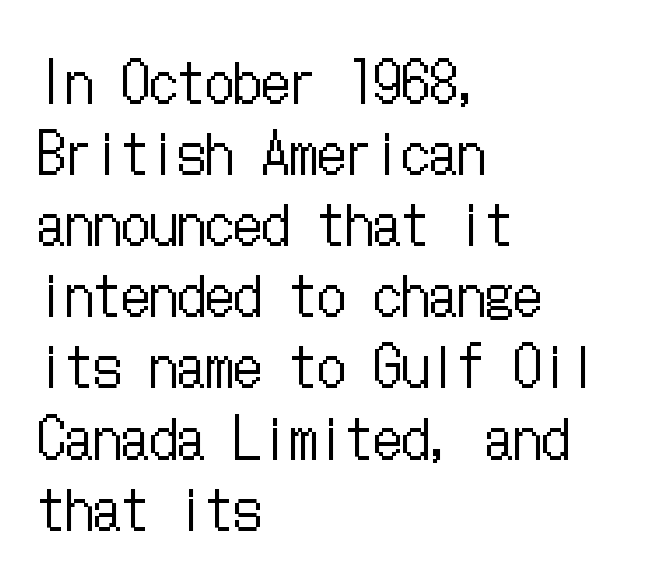
Nobody touched the tracking dial on this one. Bold? No — there's no thickening of the strokes. Quick note: interline space is typical. Horizontally, the lines are justified to the leading edge only.
